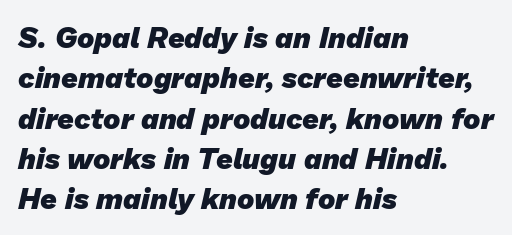
The image shows 29 px heavy sans-serif type; set left-aligned, normal line spacing (1.39x), normal letter spacing, not underlined; low stroke contrast and a medium x-height.
